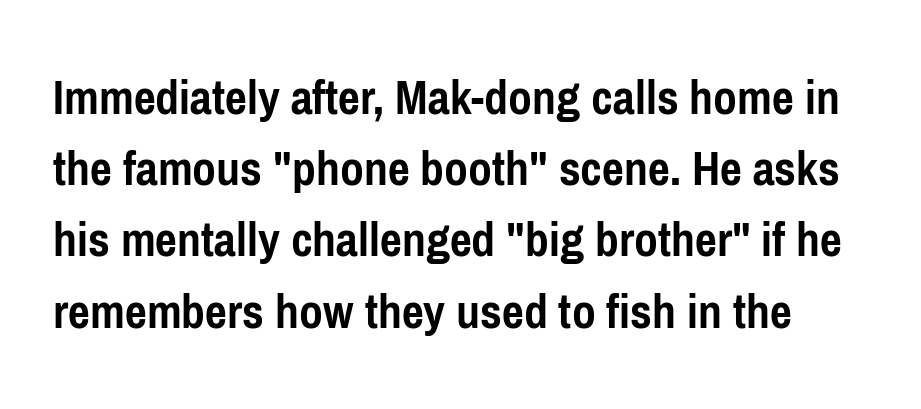
The image shows 52 px semibold, condensed sans-serif type, upright; set normal line spacing (1.37x), normal letter spacing, not underlined; low stroke contrast and a medium x-height.
